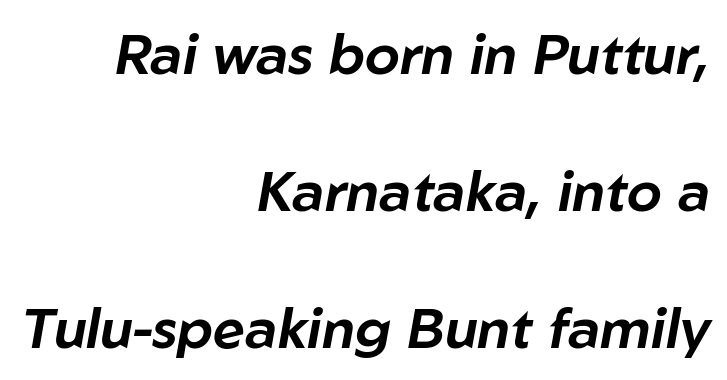
Line endings align vertically; line beginnings do not. This is oblique type, the kind used for emphasis or titles. A great deal of white space separates one row of letters from the next. The passage shown has conventional tracking throughout.
